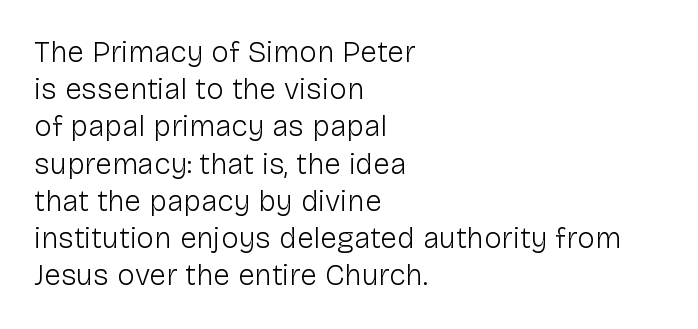
The image shows 30 px light sans-serif type, upright; set left-aligned, line spacing 1.24x, normal letter spacing, not underlined; low stroke contrast and a medium x-height.
